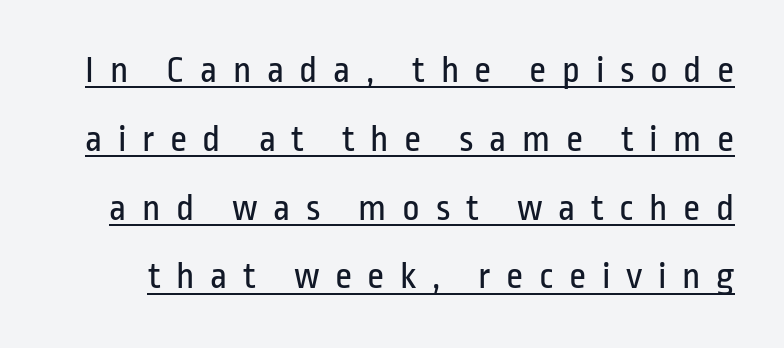
Has an underline been added? It has. In terms of posture, this sample is upright. Is the stroke heavy? The answer is a plain regular-or-lighter. These lines are rendered in a variable-pitch font. The glyphs in this specimen are sans serif. How are the letters spaced? Widely, with obvious added tracking.
